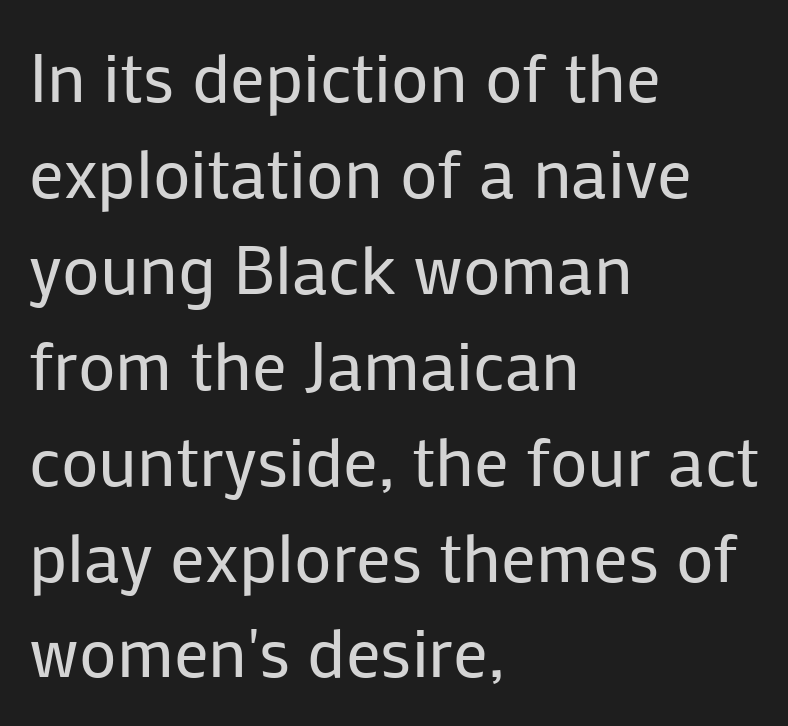
The paragraph shown leans on its left margin. You can tell it's not italic because the verticals are truly vertical. I'd call this a sans setting — the letters go barefoot. Spacing between characters is what you'd get straight out of the box.
